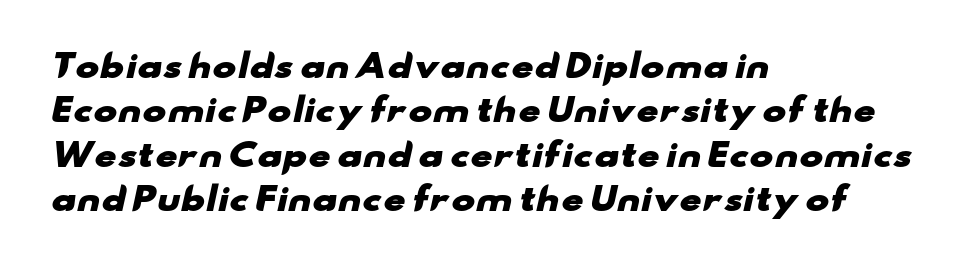
Q: Is the text bold? A: Yes.
Q: Is the typeface a serif or a sans-serif typeface? A: Sans-serif.
Q: Is the text underlined? A: No.
Q: How is the paragraph aligned? A: Left-aligned.
Q: Is the spacing between letters normal or unusually wide? A: Normal.
Q: Is the spacing between lines tight, normal or loose? A: Normal.
Q: Width (condensed, normal, or wide)? A: Wide.
Q: Stroke contrast? A: Low.
Q: x-height? A: Small.
Q: Monospaced? A: No.
